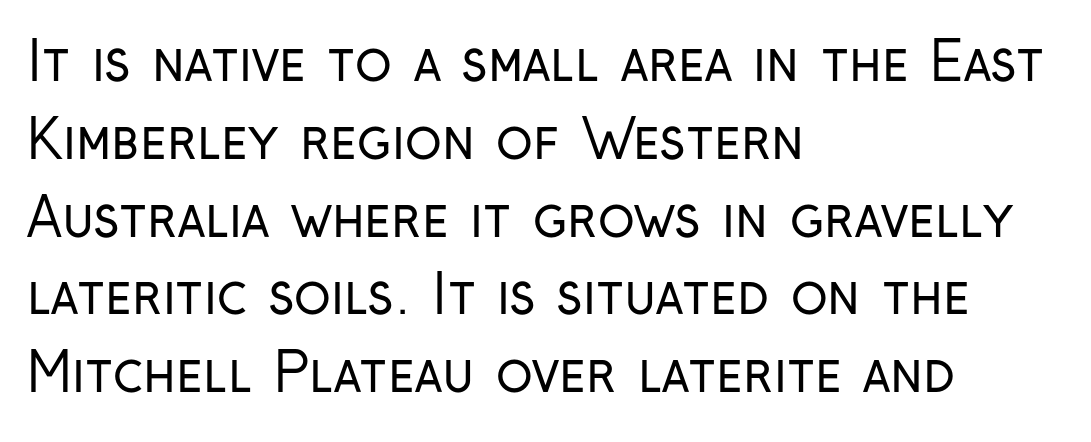
The type family on display is of the sans-serif kind. Varying glyph widths throughout — classic text-font behaviour. Check the space under the baseline: it is left empty. This block has exactly the height ordinary leading produces. Casual observation: everything's shoved over to the left. Upright lettering throughout.
